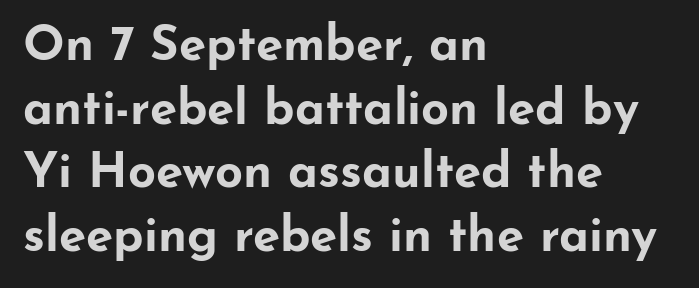
The image shows 49 px bold, wide sans-serif type, upright; set left-aligned, normal line spacing (1.3x), normal letter spacing, not underlined; low stroke contrast and a small x-height.
